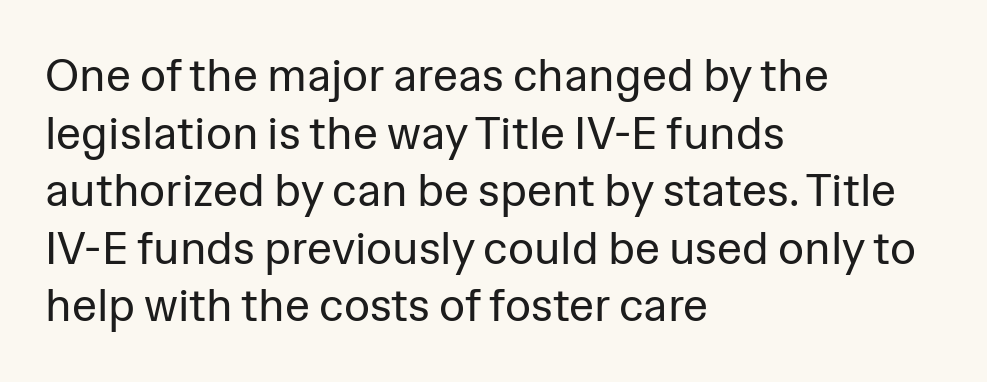
Q: Is the text bold? A: No.
Q: Is the text italic (slanted)? A: No, it is upright.
Q: Is the typeface a serif or a sans-serif typeface? A: Sans-serif.
Q: Is the text underlined? A: No.
Q: How is the paragraph aligned? A: Left-aligned.
Q: Is the spacing between letters normal or unusually wide? A: Normal.
Q: Is the spacing between lines tight, normal or loose? A: Normal.
Q: Width (condensed, normal, or wide)? A: Normal.
Q: Stroke contrast? A: Low.
Q: x-height? A: Medium.
Q: Monospaced? A: No.
